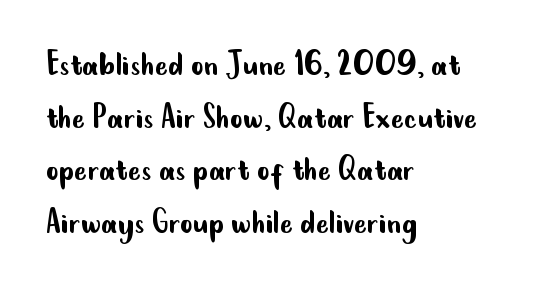
A bare baseline throughout the passage. The lines in this sample share a left origin and differ only in where they stop. The space between consecutive lines is moderate. Varying glyph widths throughout — classic text-font behaviour. This sample uses an upright cut, with every glyph sitting square on the baseline. The characters display no serif detailing; their extremities are plain.
